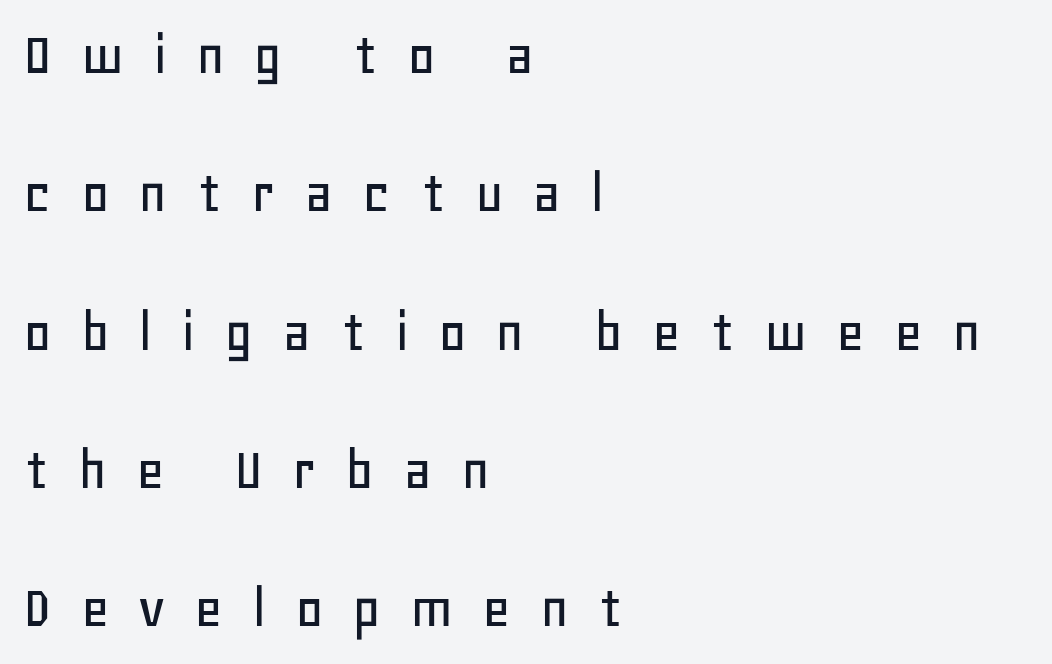
The image shows 62 px sans-serif type, upright; set left-aligned, loose line spacing (2.23x), unusually wide letter spacing (+0.46 em), not underlined; low stroke contrast and a large x-height.
